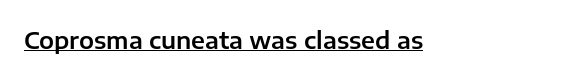
Q: Is the text italic (slanted)? A: No, it is upright.
Q: Is the text underlined? A: Yes.
Q: Is the spacing between letters normal or unusually wide? A: Normal.
